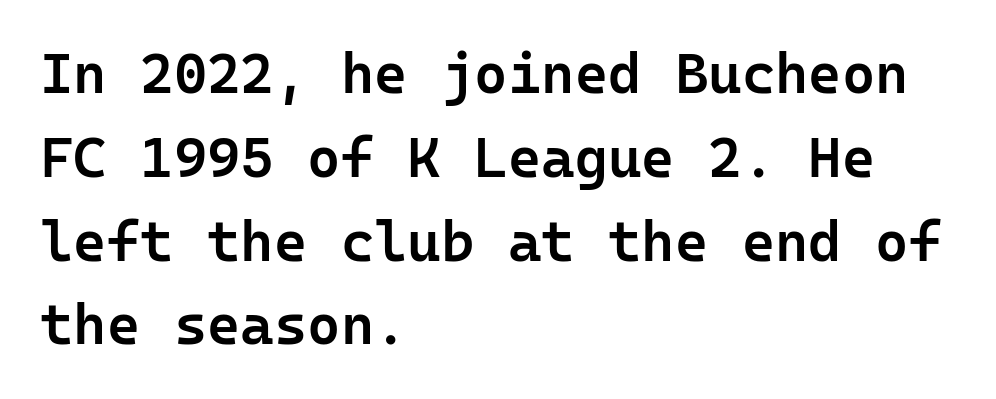
Q: Is the text bold? A: Semi-bold.
Q: Is the text italic (slanted)? A: No, it is upright.
Q: Is the typeface a serif or a sans-serif typeface? A: Sans-serif.
Q: Is the text underlined? A: No.
Q: How is the paragraph aligned? A: Left-aligned.
Q: Is the spacing between letters normal or unusually wide? A: Normal.
Q: Is the spacing between lines tight, normal or loose? A: Normal.
Q: Width (condensed, normal, or wide)? A: Normal.
Q: Stroke contrast? A: Low.
Q: x-height? A: Medium.
Q: Monospaced? A: Yes.
